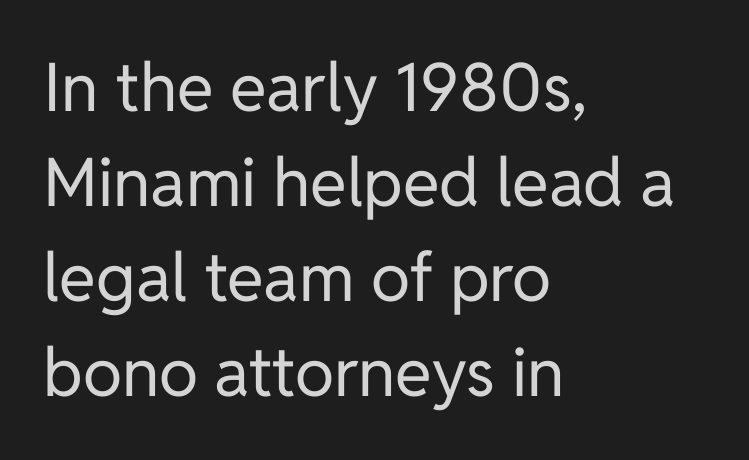
Serif or sans? Sans — the stroke terminals are bare. Type without underlining. Short note: letters normally spaced. A typesetter would call this proportional, since set widths differ per character. The block of text has a typical density, with ordinary space between rows.
